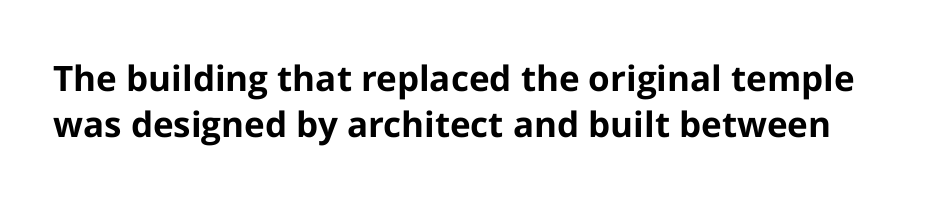
Q: Is the text bold? A: Yes.
Q: Is the text italic (slanted)? A: No, it is upright.
Q: Is the typeface a serif or a sans-serif typeface? A: Sans-serif.
Q: Is the text underlined? A: No.
Q: Is the spacing between letters normal or unusually wide? A: Normal.
Q: Is the spacing between lines tight, normal or loose? A: Normal.
Q: Width (condensed, normal, or wide)? A: Normal.
Q: Stroke contrast? A: Low.
Q: x-height? A: Medium.
Q: Monospaced? A: No.
